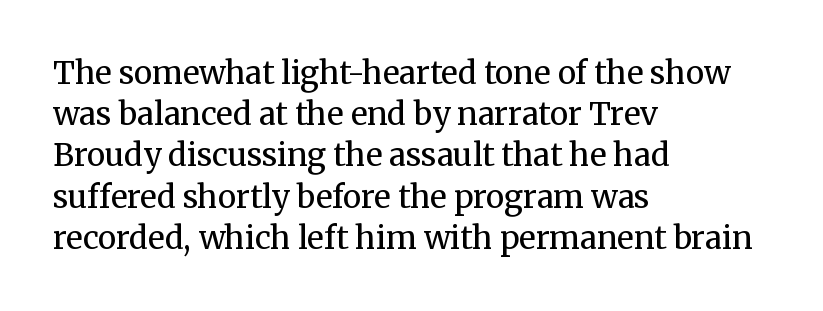
The image shows 31 px regular-weight serif type, upright; set left-aligned, normal line spacing (1.33x), normal letter spacing, not underlined; medium stroke contrast and a medium x-height.
